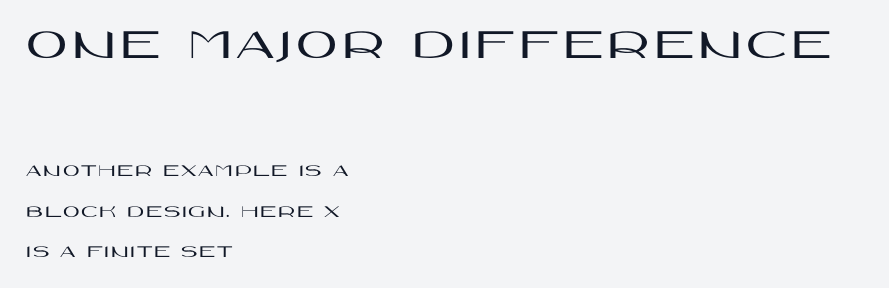
{"serif": "no", "italic": "no", "width": "wide", "stroke_contrast": "high", "x_height": "large", "monospaced": "no", "underline": "no", "align": "left", "line_spacing": "loose", "line_spacing_ratio": 2.25, "larger_block": "first", "size_ratio": 2.5, "glyph_px": 45}
